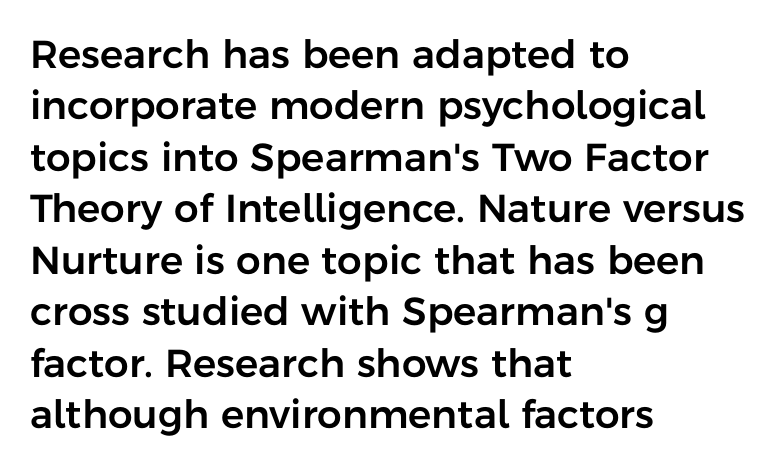
The image shows 39 px sans-serif type, upright; set left-aligned, normal line spacing (1.32x), normal letter spacing, not underlined; low stroke contrast and a medium x-height.
